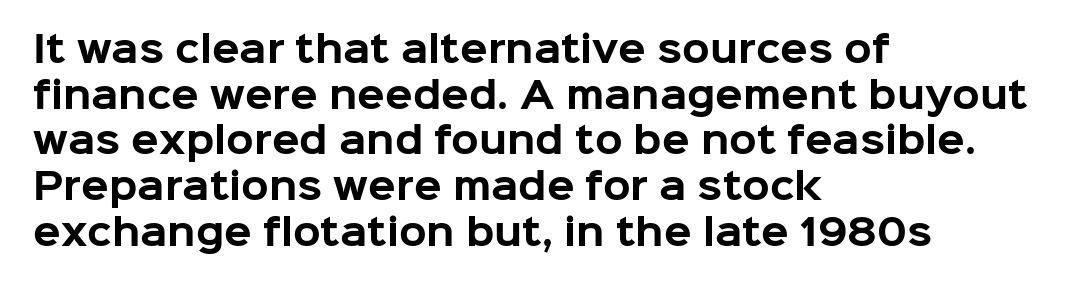
The image shows 36 px bold sans-serif type, upright; set left-aligned, normal line spacing (1.27x), normal letter spacing, not underlined; low stroke contrast and a medium x-height.
